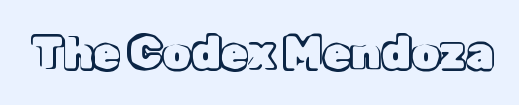
Default kerning and tracking; the words read as compact shapes. The passage shown is typed in a proportional face where columns would drift. This rendering features lettering with no underline. The typography opts for an upright posture over an oblique one.
